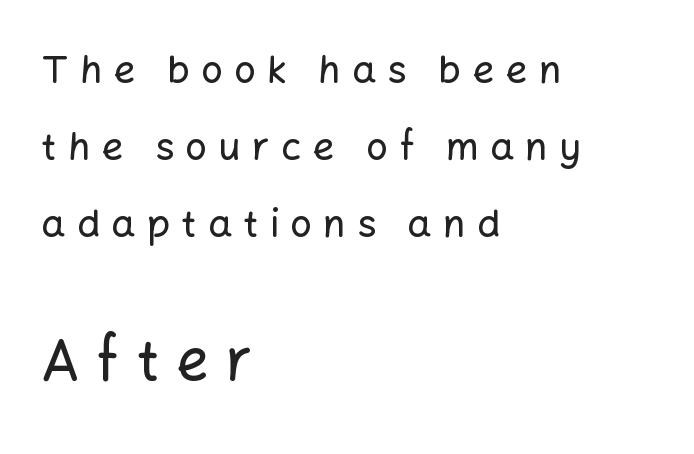
{"serif": "no", "italic": "no", "width": "normal", "stroke_contrast": "low", "x_height": "medium", "monospaced": "no", "underline": "no", "align": "left", "line_spacing": "loose", "line_spacing_ratio": 2.02, "letter_spacing": "wide", "letter_spacing_em": 0.3, "larger_block": "second", "size_ratio": 1.5, "glyph_px": 57}
